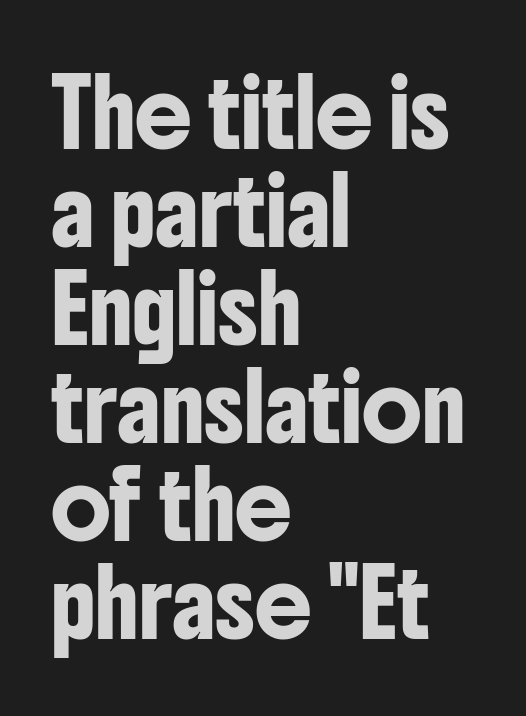
Letter spacing: default. The font family rendered here belongs to the sans-serif group. These lines are rendered in a variable-pitch font. Horizontally, the lines are justified to the leading edge only.
